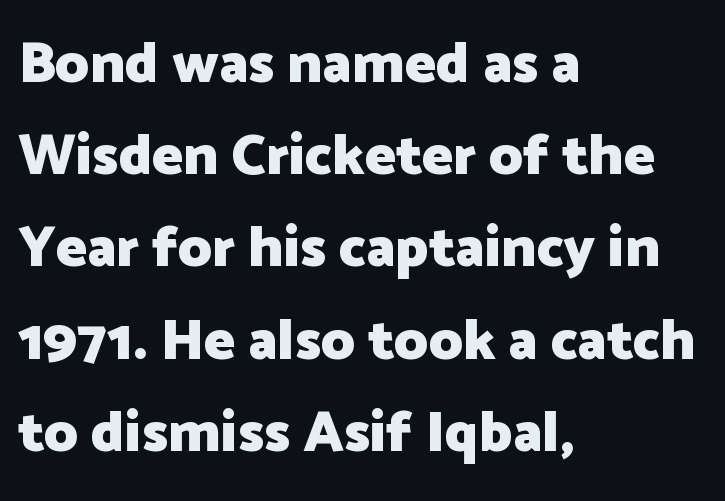
Q: Is the text bold? A: Yes.
Q: Is the text italic (slanted)? A: No, it is upright.
Q: Is the typeface a serif or a sans-serif typeface? A: Sans-serif.
Q: Is the text underlined? A: No.
Q: How is the paragraph aligned? A: Left-aligned.
Q: Is the spacing between letters normal or unusually wide? A: Normal.
Q: Is the spacing between lines tight, normal or loose? A: Normal.
Q: Width (condensed, normal, or wide)? A: Normal.
Q: Stroke contrast? A: Low.
Q: x-height? A: Medium.
Q: Monospaced? A: No.
